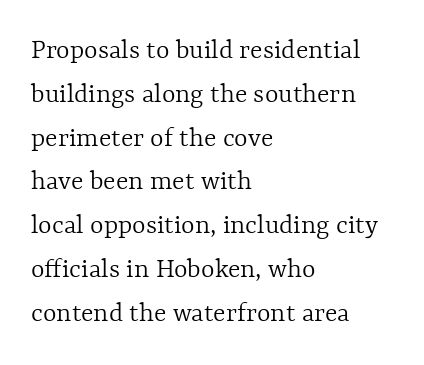
The image shows 29 px light type, upright; set left-aligned, normal line spacing (1.51x), normal letter spacing, not underlined; a medium x-height.
